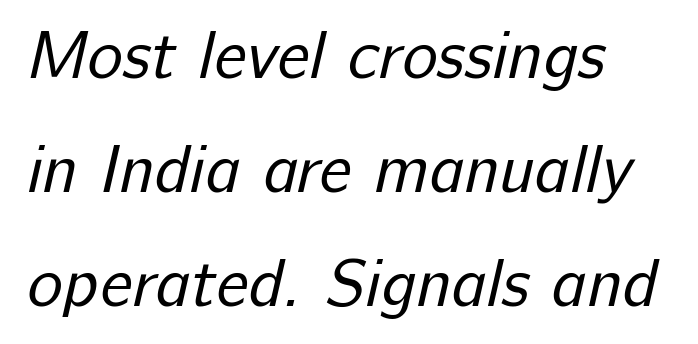
The image shows 67 px regular-weight sans-serif type; set left-aligned, normal line spacing (1.7x), normal letter spacing, not underlined; low stroke contrast and a medium x-height.
